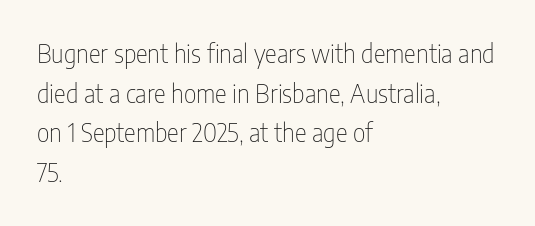
No italicization has been applied; the sample stays upright. Which margin do the lines hug? The left one — the right edge is uneven. Interline gaps are of average width in this sample. Descender tails drop into unmarked territory.
